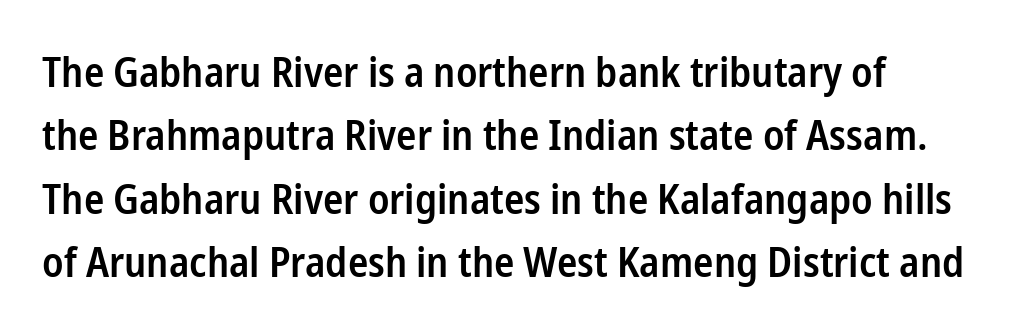
The image shows 42 px semibold, condensed sans-serif type, upright; set left-aligned, normal line spacing (1.51x), normal letter spacing, not underlined; low stroke contrast and a medium x-height.
